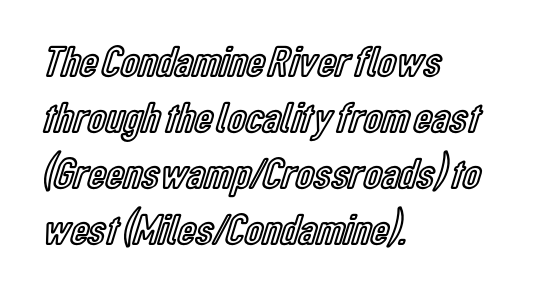
The image shows 44 px condensed type; set left-aligned, normal line spacing (1.27x), normal letter spacing, not underlined; a medium x-height.
